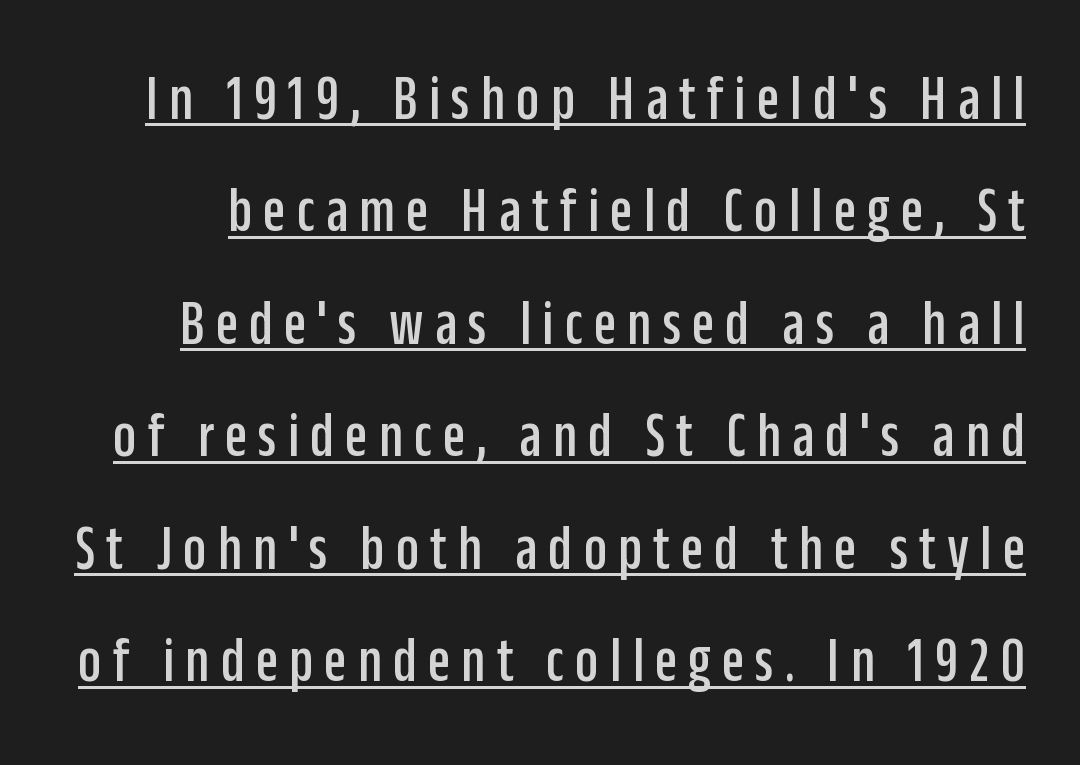
Q: Is the text italic (slanted)? A: No, it is upright.
Q: Is the typeface a serif or a sans-serif typeface? A: Sans-serif.
Q: Is the text underlined? A: Yes.
Q: Width (condensed, normal, or wide)? A: Condensed.
Q: Stroke contrast? A: Low.
Q: x-height? A: Large.
Q: Monospaced? A: No.
